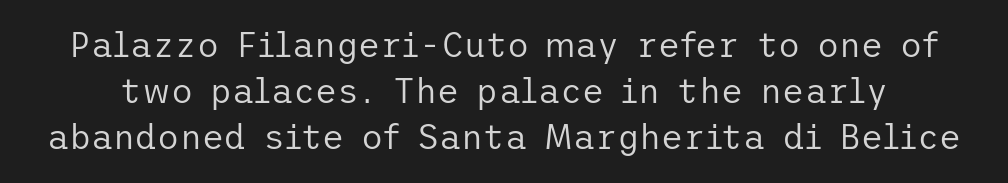
{"serif": "no", "italic": "no", "bold": "no", "weight": "regular", "width": "normal", "stroke_contrast": "low", "x_height": "medium", "underline": "no", "line_spacing": "normal", "line_spacing_ratio": 1.36, "letter_spacing": "normal", "letter_spacing_em": 0.0, "glyph_px": 34}
